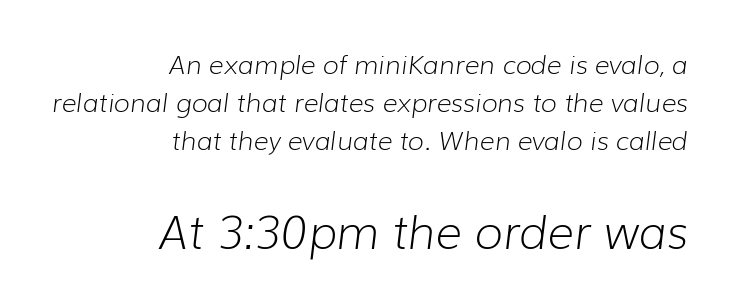
Q: Is the text bold? A: No.
Q: Is the text italic (slanted)? A: Yes, it leans right by about 7 degrees.
Q: Is the text underlined? A: No.
Q: How is the paragraph aligned? A: Right-aligned.
Q: Is the spacing between letters normal or unusually wide? A: Normal.
Q: Is the spacing between lines tight, normal or loose? A: Normal.
Q: Which block of text is set in a larger size, the first (top) or the second (bottom)? A: The second (bottom) one.
Q: Width (condensed, normal, or wide)? A: Normal.
Q: Stroke contrast? A: Low.
Q: x-height? A: Medium.
Q: Monospaced? A: No.
